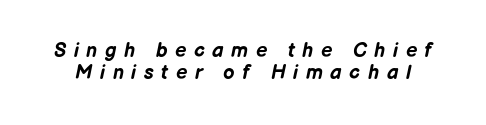
{"italic": "yes", "lean": "right", "slant_degrees": 12, "bold": "yes", "underline": "no", "line_spacing": "tight", "line_spacing_ratio": 1.11, "letter_spacing": "wide", "letter_spacing_em": 0.38, "glyph_px": 20}
